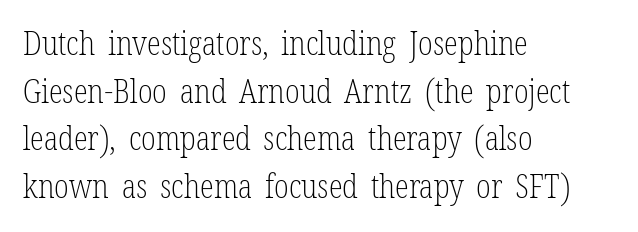
The image shows 32 px light, condensed serif type, upright; set left-aligned, normal line spacing (1.49x), normal letter spacing, not underlined; low stroke contrast and a medium x-height.
